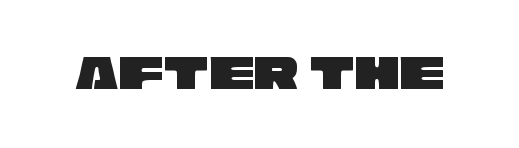
The passage shown is typed in a proportional face where columns would drift. Glyph-to-glyph distance matches everyday printed text. Descenders are the only things crossing below the line. The passage shown is typeset with a sans-serif family.
